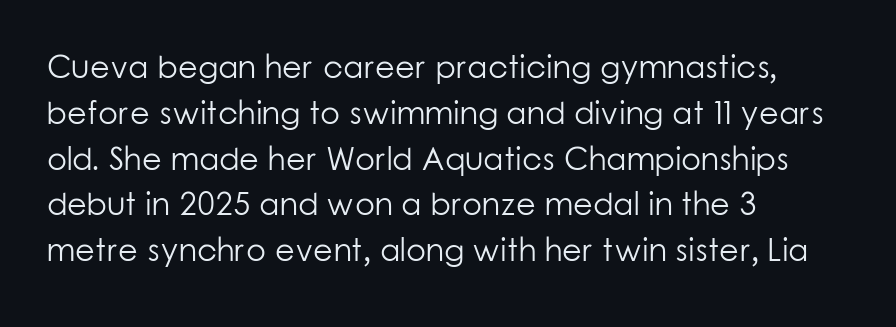
{"serif": "no", "italic": "no", "bold": "no", "weight": "light", "width": "normal", "stroke_contrast": "low", "x_height": "medium", "monospaced": "no", "underline": "no", "align": "left", "line_spacing": "normal", "line_spacing_ratio": 1.43, "letter_spacing": "normal", "letter_spacing_em": 0.0, "glyph_px": 32}
